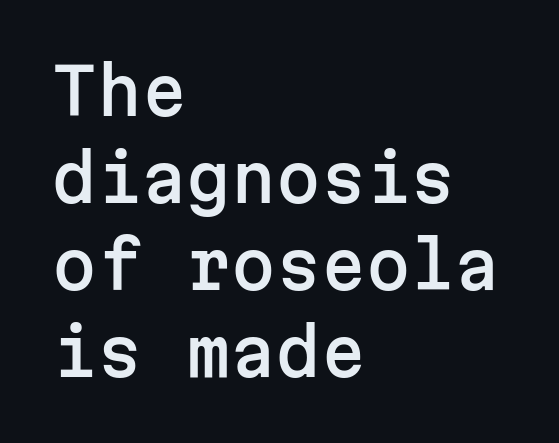
{"serif": "no", "italic": "no", "width": "normal", "stroke_contrast": "low", "x_height": "medium", "monospaced": "yes", "underline": "no", "align": "left", "line_spacing": "normal", "line_spacing_ratio": 1.36, "letter_spacing": "normal", "letter_spacing_em": 0.0, "glyph_px": 64}
